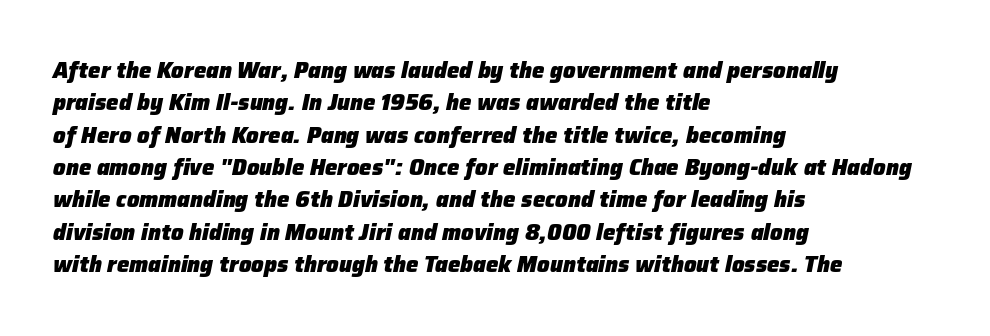
Q: Is the text bold? A: Yes.
Q: Is the text italic (slanted)? A: Yes, it leans right by about 12 degrees.
Q: Is the text underlined? A: No.
Q: How is the paragraph aligned? A: Left-aligned.
Q: Is the spacing between letters normal or unusually wide? A: Normal.
Q: Is the spacing between lines tight, normal or loose? A: Normal.
